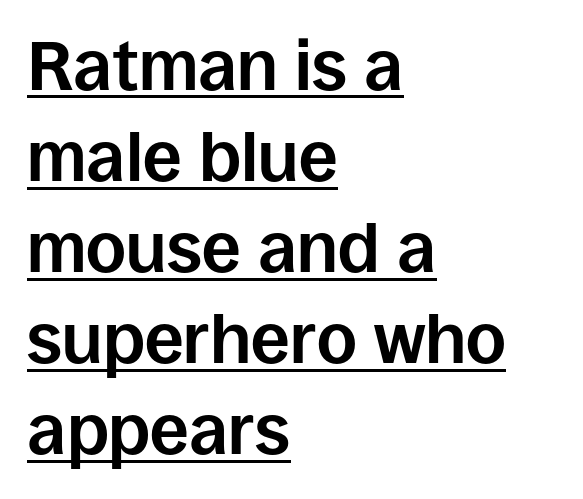
I'd describe the lettering as bold — thick and assertive. Line beginnings align vertically; line endings do not. Italic: no, the glyphs are upright roman. Quick note: underline on. Interline gaps are of average width in this sample. Honestly, the letter spacing is just normal — you wouldn't notice it.
